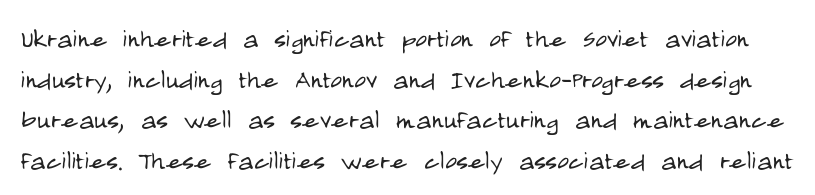
Typographically, this falls in the sans-serif category. Rule under the text: the space is simply empty. On a weight scale, this lands at 450 or below. Normally led — the rows are evenly, conventionally spaced.
